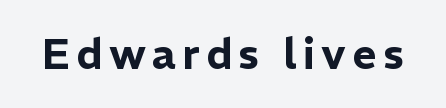
Q: Is the text italic (slanted)? A: No, it is upright.
Q: Is the typeface a serif or a sans-serif typeface? A: Sans-serif.
Q: Is the text underlined? A: No.
Q: Width (condensed, normal, or wide)? A: Normal.
Q: Stroke contrast? A: Low.
Q: x-height? A: Medium.
Q: Monospaced? A: No.
